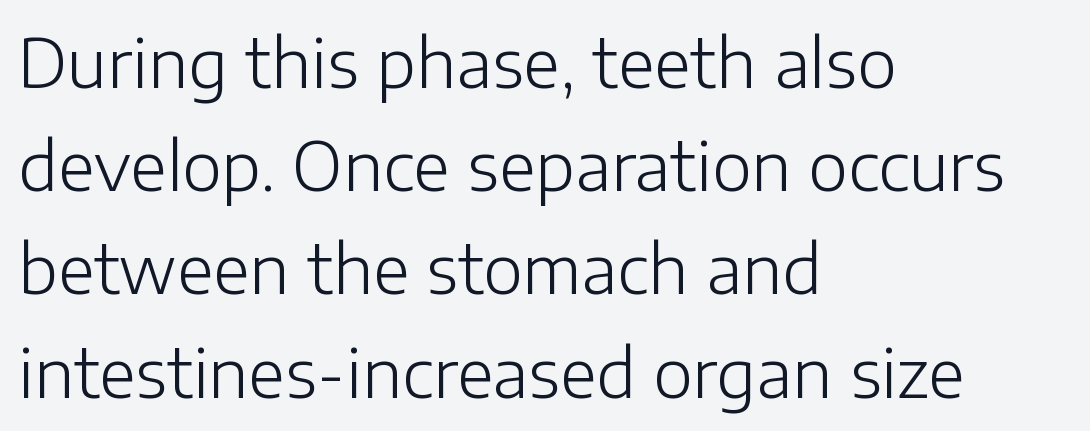
The image shows 67 px light sans-serif type, upright; set left-aligned, normal line spacing (1.54x), normal letter spacing, not underlined; low stroke contrast and a medium x-height.
